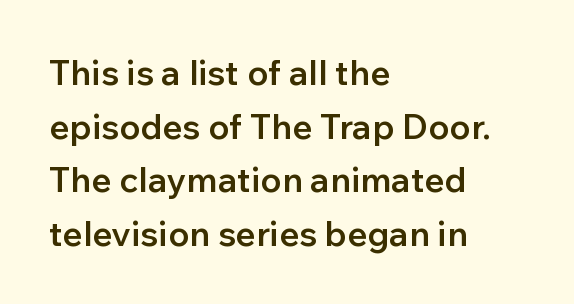
{"serif": "no", "italic": "no", "bold": "semi", "weight": "semibold", "width": "normal", "stroke_contrast": "low", "x_height": "medium", "monospaced": "no", "underline": "no", "align": "left", "line_spacing": "normal", "line_spacing_ratio": 1.53, "letter_spacing": "normal", "letter_spacing_em": 0.0, "glyph_px": 35}
